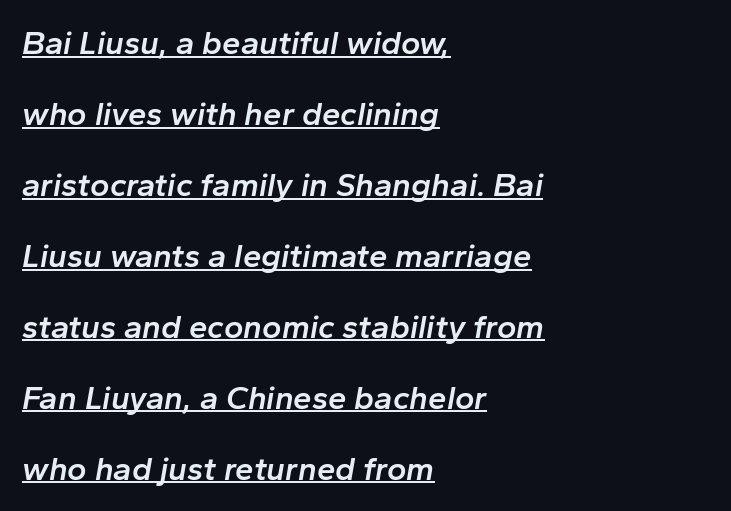
The image shows 33 px semibold type, italic (leaning right); set left-aligned, loose line spacing (2.15x), normal letter spacing, underlined; low stroke contrast and a medium x-height.
